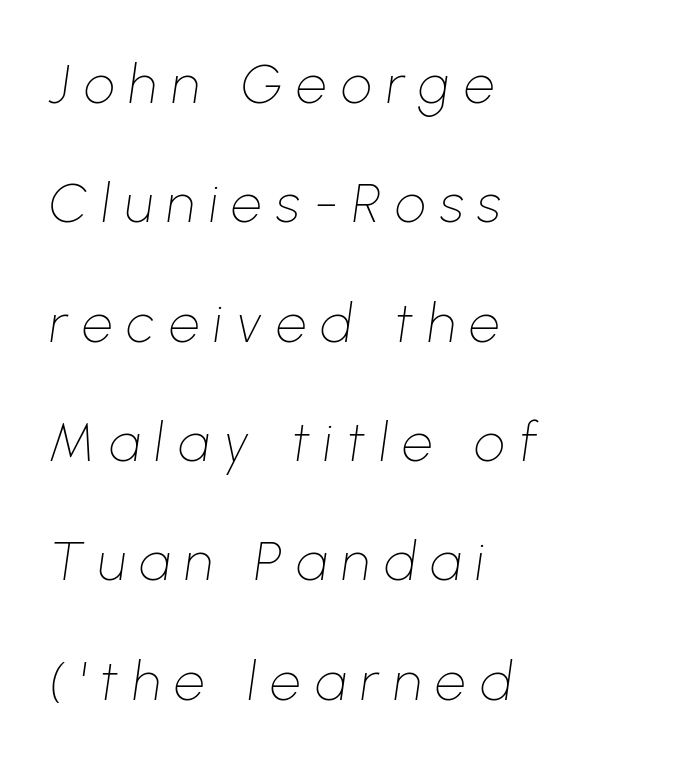
The image shows 54 px thin type, italic (leaning right); set left-aligned, loose line spacing (2.21x), unusually wide letter spacing (+0.27 em), not underlined; low stroke contrast and a medium x-height.
